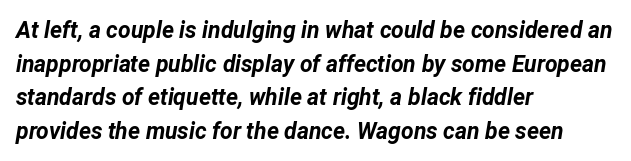
Q: Is the text bold? A: Yes.
Q: Is the text italic (slanted)? A: Yes, it leans right by about 12 degrees.
Q: Is the text underlined? A: No.
Q: How is the paragraph aligned? A: Left-aligned.
Q: Is the spacing between letters normal or unusually wide? A: Normal.
Q: Is the spacing between lines tight, normal or loose? A: Normal.
